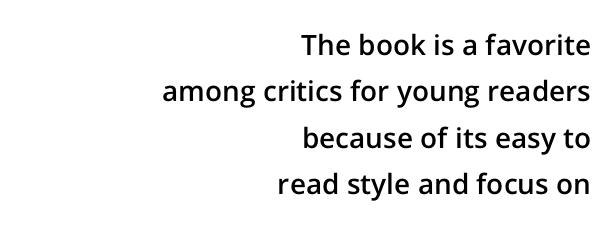
Interline gaps are of average width in this sample. Spacing verdict: proportional, widths tailored to each character. Slightly chunky letters — semibold, I'd say, not full bold. The font's upright variant was chosen for this text. This sample uses a sans-serif face. The passage shown is not underscored anywhere.
